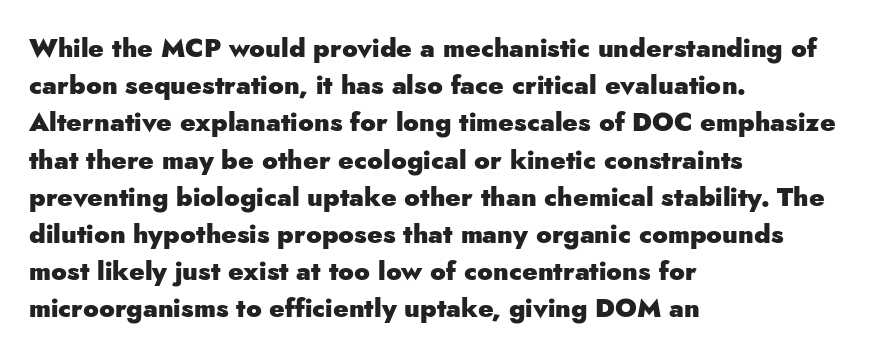
Q: Is the text bold? A: Yes.
Q: Is the text italic (slanted)? A: No, it is upright.
Q: Is the text underlined? A: No.
Q: How is the paragraph aligned? A: Left-aligned.
Q: Is the spacing between letters normal or unusually wide? A: Normal.
Q: Is the spacing between lines tight, normal or loose? A: Normal.
